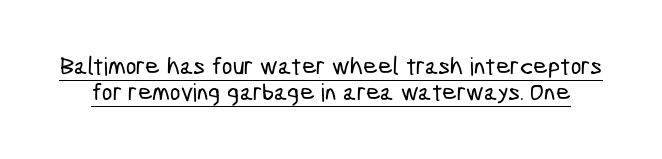
{"underline": "yes", "line_spacing": "tight", "line_spacing_ratio": 1.03, "letter_spacing": "normal", "letter_spacing_em": 0.0, "glyph_px": 25}
